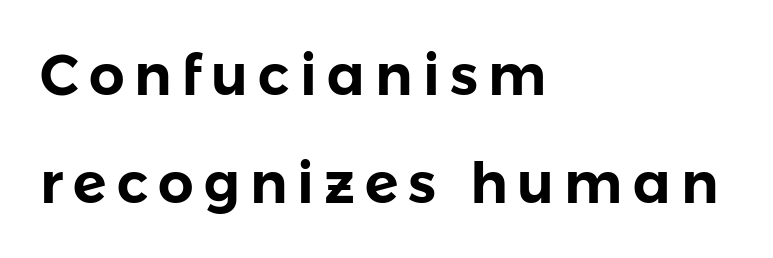
{"serif": "no", "italic": "no", "width": "normal", "stroke_contrast": "low", "x_height": "medium", "monospaced": "no", "underline": "no", "align": "left", "line_spacing": "loose", "line_spacing_ratio": 1.92, "glyph_px": 56}
